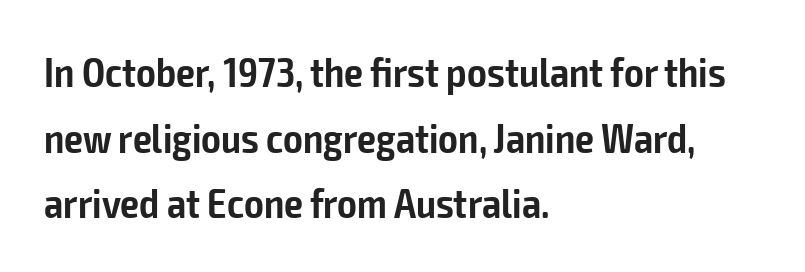
Q: Is the text bold? A: Semi-bold.
Q: Is the text italic (slanted)? A: No, it is upright.
Q: Is the typeface a serif or a sans-serif typeface? A: Sans-serif.
Q: Is the text underlined? A: No.
Q: How is the paragraph aligned? A: Left-aligned.
Q: Is the spacing between letters normal or unusually wide? A: Normal.
Q: Is the spacing between lines tight, normal or loose? A: Normal.
Q: Width (condensed, normal, or wide)? A: Condensed.
Q: Stroke contrast? A: Low.
Q: x-height? A: Medium.
Q: Monospaced? A: No.
